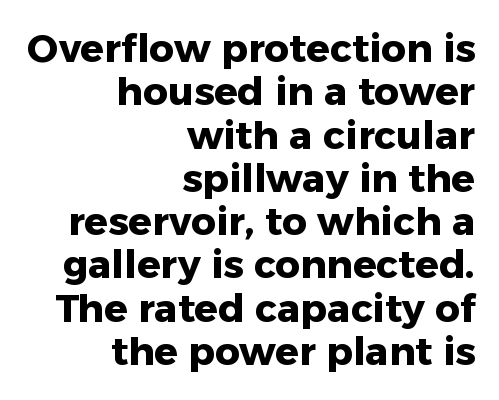
Q: Is the text bold? A: Yes.
Q: Is the text italic (slanted)? A: No, it is upright.
Q: Is the typeface a serif or a sans-serif typeface? A: Sans-serif.
Q: Is the text underlined? A: No.
Q: How is the paragraph aligned? A: Right-aligned.
Q: Is the spacing between letters normal or unusually wide? A: Normal.
Q: Is the spacing between lines tight, normal or loose? A: Tight.
Q: Width (condensed, normal, or wide)? A: Normal.
Q: Stroke contrast? A: Low.
Q: x-height? A: Medium.
Q: Monospaced? A: No.
